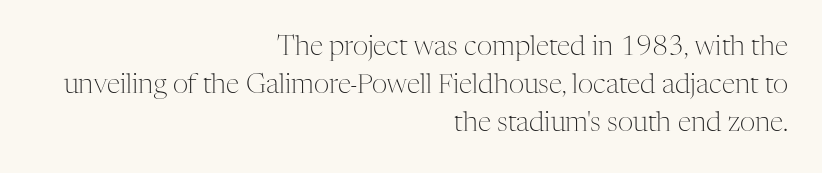
The image shows 27 px text type, upright; set right-aligned, normal line spacing (1.41x), normal letter spacing, not underlined.
